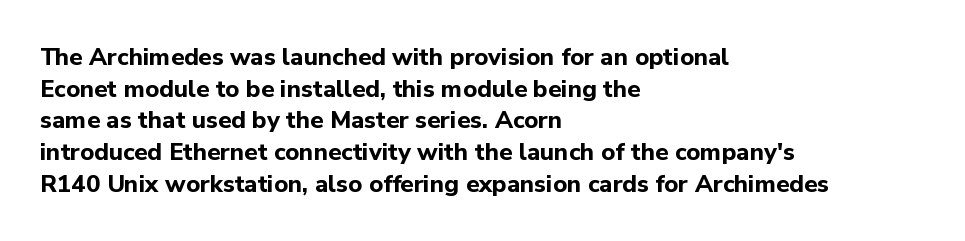
The image shows 24 px bold type, upright; set left-aligned, normal line spacing (1.32x), normal letter spacing, not underlined.
